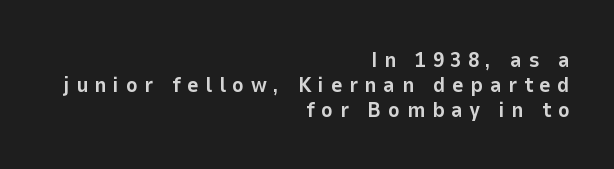
Q: Is the text bold? A: Yes.
Q: Is the text italic (slanted)? A: No, it is upright.
Q: Is the text underlined? A: No.
Q: How is the paragraph aligned? A: Right-aligned.
Q: Is the spacing between letters normal or unusually wide? A: Unusually wide.
Q: Is the spacing between lines tight, normal or loose? A: Tight.
